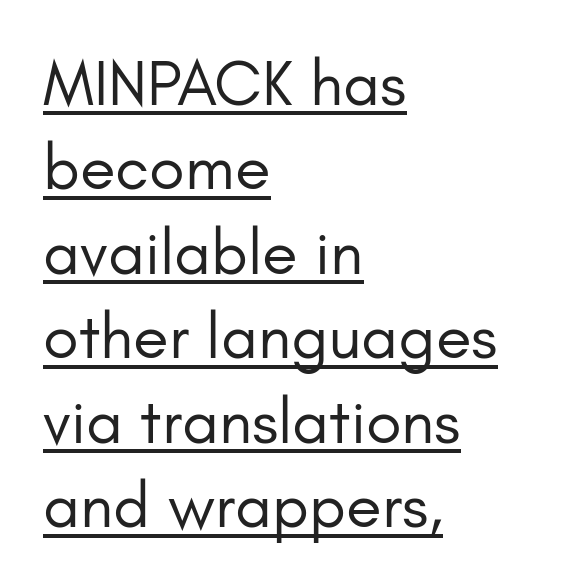
Q: Is the text bold? A: No.
Q: Is the text italic (slanted)? A: No, it is upright.
Q: Is the typeface a serif or a sans-serif typeface? A: Sans-serif.
Q: Is the text underlined? A: Yes.
Q: How is the paragraph aligned? A: Left-aligned.
Q: Is the spacing between letters normal or unusually wide? A: Normal.
Q: Is the spacing between lines tight, normal or loose? A: Normal.
Q: Width (condensed, normal, or wide)? A: Normal.
Q: Stroke contrast? A: Low.
Q: x-height? A: Small.
Q: Monospaced? A: No.
